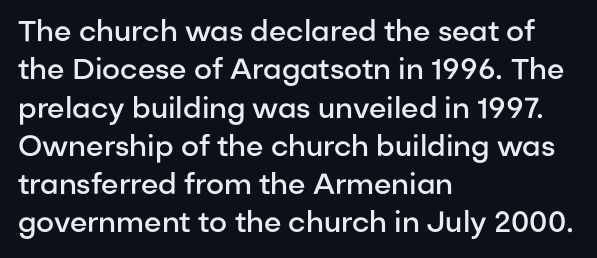
{"serif": "no", "italic": "no", "bold": "semi", "weight": "semibold", "width": "normal", "stroke_contrast": "low", "x_height": "medium", "monospaced": "no", "underline": "no", "align": "left", "line_spacing": "normal", "line_spacing_ratio": 1.32, "letter_spacing": "normal", "letter_spacing_em": 0.0, "glyph_px": 29}
